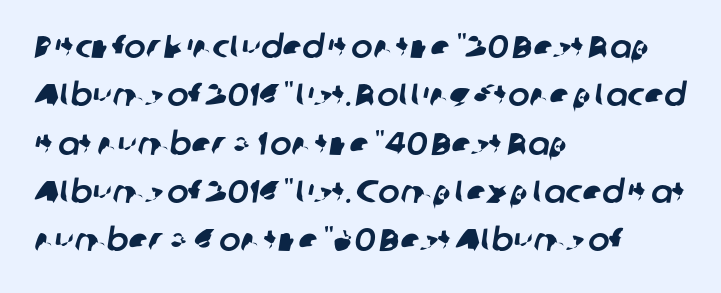
{"serif": "no", "width": "normal", "stroke_contrast": "low", "x_height": "medium", "monospaced": "no", "underline": "no", "align": "left", "line_spacing": "normal", "line_spacing_ratio": 1.51, "letter_spacing": "normal", "letter_spacing_em": 0.0, "glyph_px": 32}
